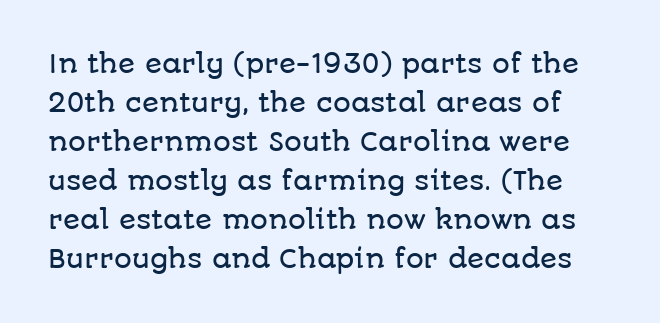
The image shows 25 px text type, upright; set normal line spacing (1.56x), normal letter spacing, not underlined.
